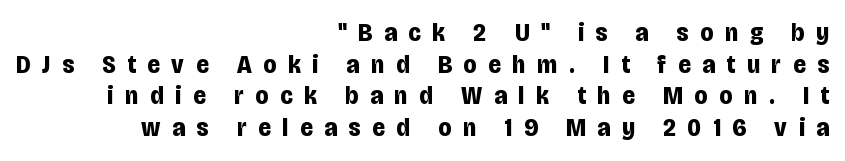
The image shows 26 px bold type, upright; set right-aligned, line spacing 1.22x, unusually wide letter spacing (+0.45 em), not underlined.
